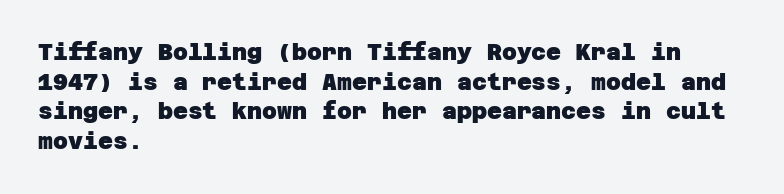
The image shows 23 px bold type; set left-aligned, normal line spacing (1.29x), normal letter spacing, not underlined.
